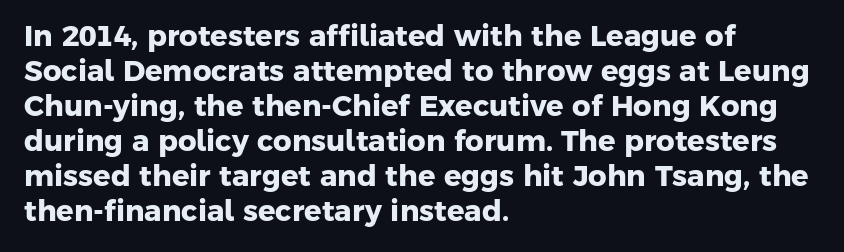
Q: Is the text bold? A: Yes.
Q: Is the typeface a serif or a sans-serif typeface? A: Sans-serif.
Q: Is the text underlined? A: No.
Q: How is the paragraph aligned? A: Left-aligned.
Q: Is the spacing between letters normal or unusually wide? A: Normal.
Q: Width (condensed, normal, or wide)? A: Normal.
Q: Stroke contrast? A: Low.
Q: x-height? A: Medium.
Q: Monospaced? A: No.
